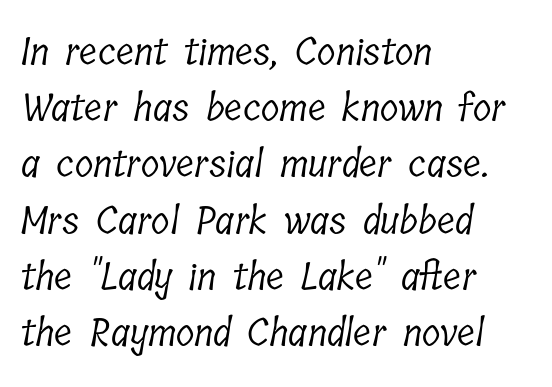
{"serif": "yes", "bold": "no", "weight": "light", "width": "condensed", "stroke_contrast": "low", "x_height": "medium", "monospaced": "no", "underline": "no", "align": "left", "line_spacing": "normal", "line_spacing_ratio": 1.48, "letter_spacing": "normal", "letter_spacing_em": 0.0, "glyph_px": 38}
